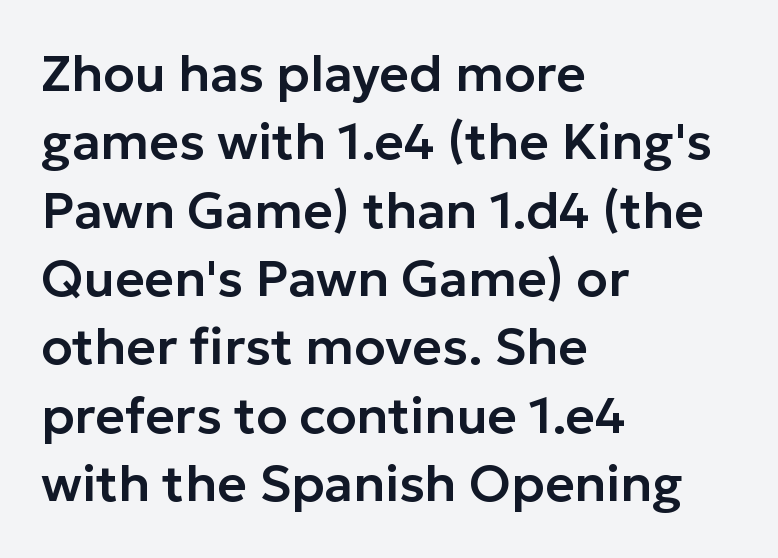
Q: Is the text italic (slanted)? A: No, it is upright.
Q: Is the typeface a serif or a sans-serif typeface? A: Sans-serif.
Q: Is the text underlined? A: No.
Q: How is the paragraph aligned? A: Left-aligned.
Q: Is the spacing between letters normal or unusually wide? A: Normal.
Q: Is the spacing between lines tight, normal or loose? A: Normal.
Q: Width (condensed, normal, or wide)? A: Normal.
Q: Stroke contrast? A: Low.
Q: x-height? A: Medium.
Q: Monospaced? A: No.
